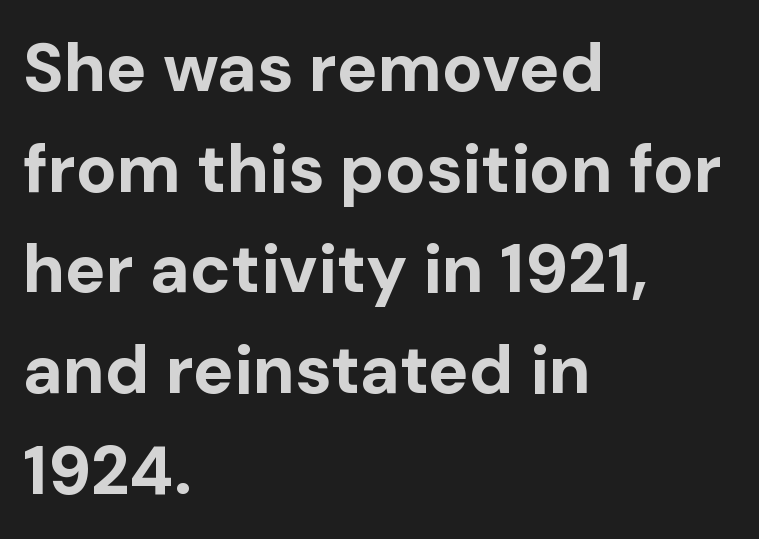
What's the leading like? Ordinary, nothing unusual. What kind of face is this? One without serifs — a sans. Character widths vary here, with narrow letters taking less room than wide ones. A roman cut, with each character standing at attention.
